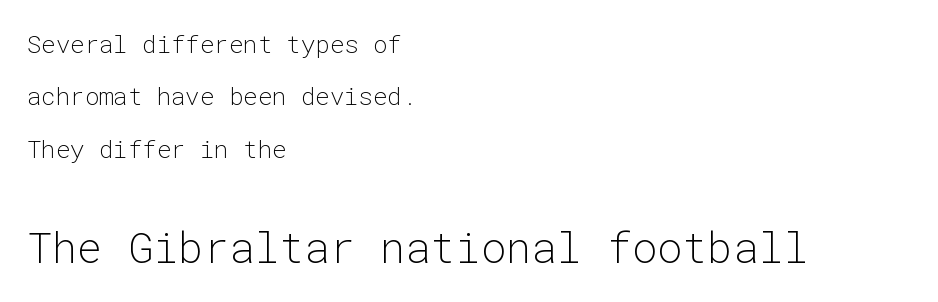
{"serif": "no", "italic": "no", "bold": "no", "weight": "light", "width": "normal", "stroke_contrast": "low", "x_height": "medium", "monospaced": "yes", "underline": "no", "align": "left", "line_spacing": "loose", "line_spacing_ratio": 2.18, "letter_spacing": "normal", "letter_spacing_em": 0.0, "larger_block": "second", "size_ratio": 1.75, "glyph_px": 42}
